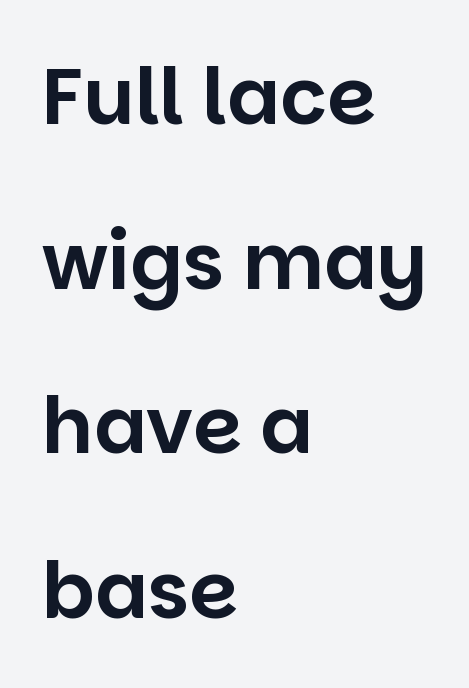
Stroke terminals: plain, sans-serif. Ordinary non-slanted type is in use. The face used here is proportionally spaced, like ordinary book or web type. Standard letterfit; no display-style spreading of the glyphs. These lines stand farther apart than default settings would place them.
